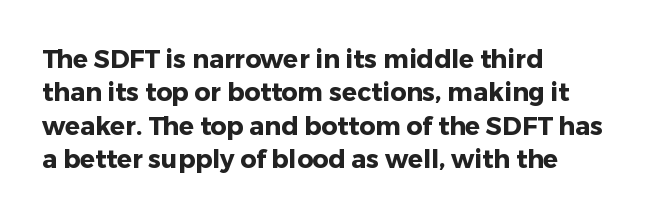
Notice how the passage keeps a crisp vertical edge on the left only. Ordinary non-slanted type is in use. This sample uses plain, unmodified letter spacing. Strong, thick strokes mark this as bold type. Normally led — the rows are evenly, conventionally spaced.
